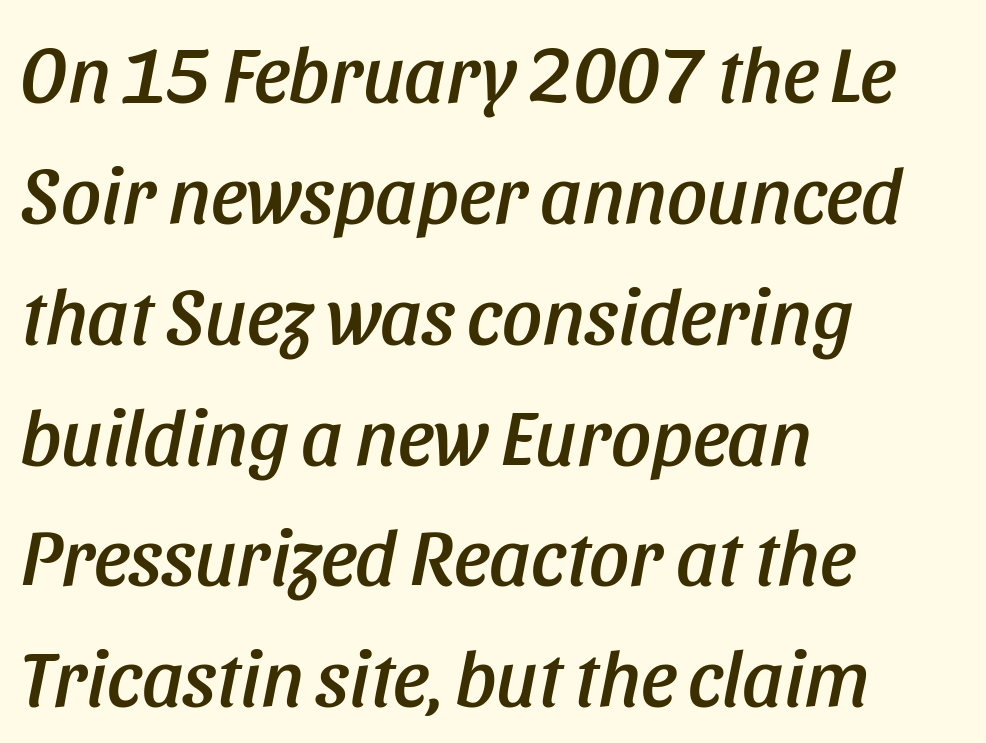
There is no visible air inserted between adjacent glyphs. If you measured baseline to baseline, you'd find a middling distance. Line beginnings align vertically; line endings do not. The strip under each line holds only bare page. Designer's note — italics engaged.
